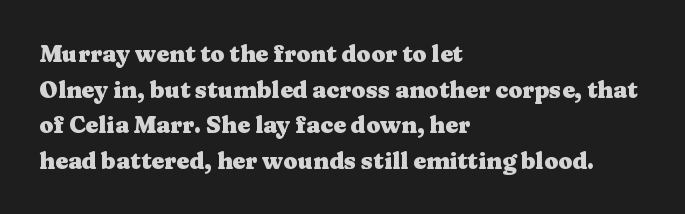
Is the block centered? No — it sits flush against the left margin. A full-strength bold gives these letters their thick strokes. The zone under the glyphs is completely vacant. This sample uses an upright cut, with every glyph sitting square on the baseline. The passage shown has conventional tracking throughout. The line-height multiplier appears to be the usual default.
